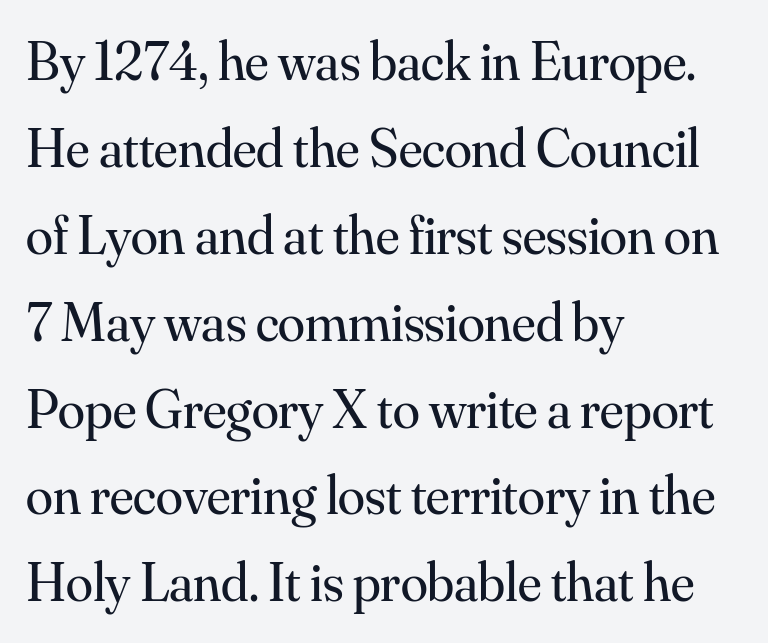
The image shows 55 px regular-weight serif type, upright; set left-aligned, normal line spacing (1.58x), normal letter spacing, not underlined; medium stroke contrast and a small x-height.
